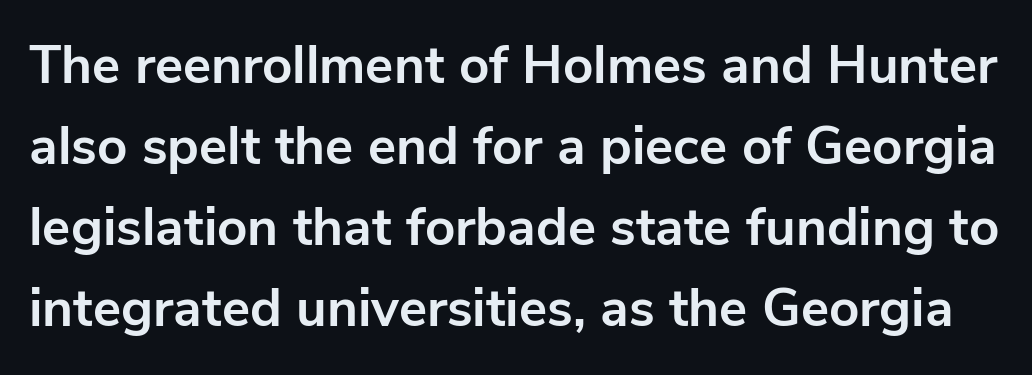
The image shows 53 px bold sans-serif type, upright; set normal line spacing (1.53x), normal letter spacing, not underlined; low stroke contrast and a medium x-height.
